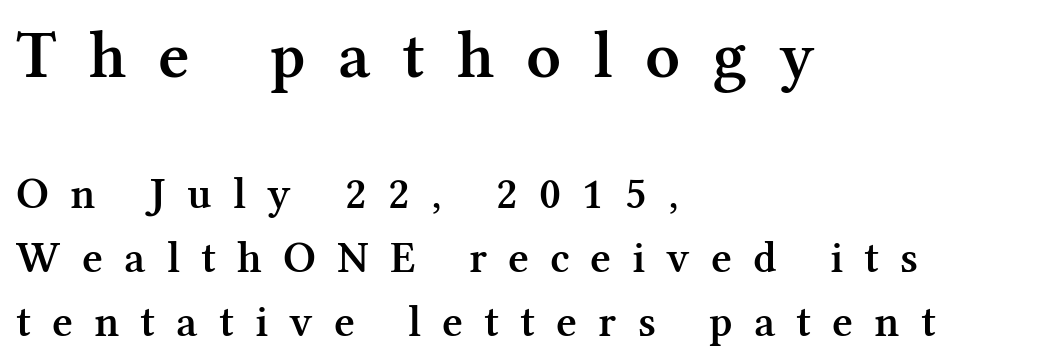
The image shows 68 px semibold serif type, upright; set left-aligned, normal line spacing (1.42x), unusually wide letter spacing (+0.47 em), not underlined; the first (top) block is 1.51x larger; medium stroke contrast and a medium x-height.
